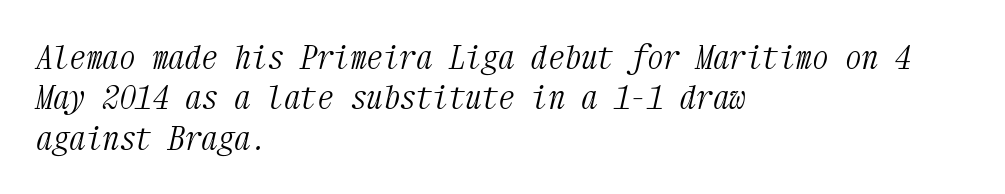
{"serif": "yes", "italic": "yes", "lean": "right", "slant_degrees": 12, "bold": "no", "weight": "light", "width": "condensed", "stroke_contrast": "medium", "x_height": "medium", "monospaced": "yes", "underline": "no", "align": "left", "line_spacing_ratio": 1.22, "letter_spacing": "normal", "letter_spacing_em": 0.0, "glyph_px": 33}
